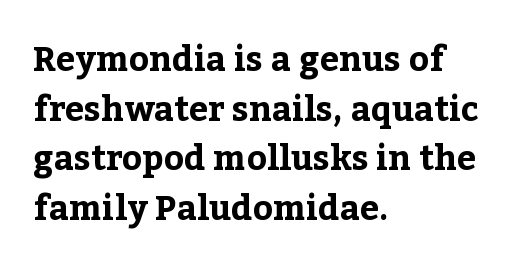
Q: Is the text bold? A: Yes.
Q: Is the text italic (slanted)? A: No, it is upright.
Q: Is the typeface a serif or a sans-serif typeface? A: Serif.
Q: Is the text underlined? A: No.
Q: How is the paragraph aligned? A: Left-aligned.
Q: Is the spacing between letters normal or unusually wide? A: Normal.
Q: Is the spacing between lines tight, normal or loose? A: Normal.
Q: Width (condensed, normal, or wide)? A: Normal.
Q: Stroke contrast? A: Low.
Q: x-height? A: Medium.
Q: Monospaced? A: No.
